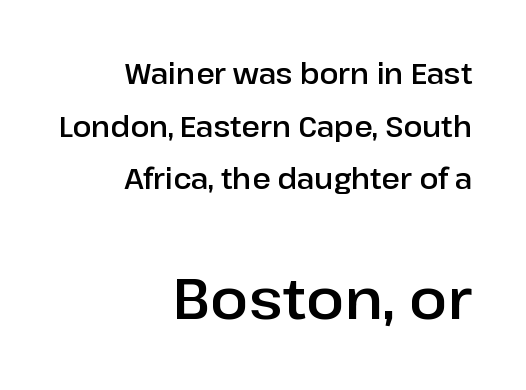
The image shows 57 px sans-serif type, upright; set right-aligned, line spacing 1.88x, normal letter spacing, not underlined; the second (bottom) block is 2.04x larger; low stroke contrast and a medium x-height.
